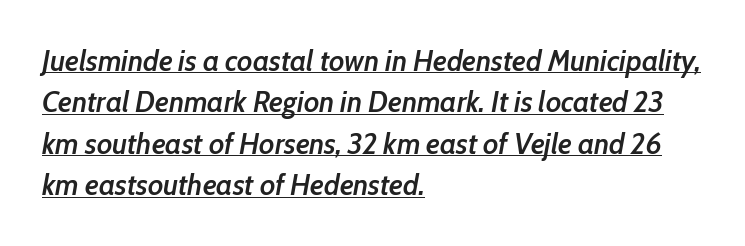
The image shows 30 px semibold, condensed type, italic (leaning right); set left-aligned, normal line spacing (1.38x), normal letter spacing, underlined; low stroke contrast and a medium x-height.
